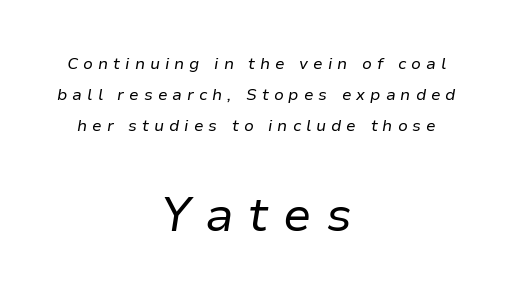
{"italic": "yes", "lean": "right", "slant_degrees": 9, "bold": "no", "weight": "regular", "width": "normal", "stroke_contrast": "low", "x_height": "medium", "monospaced": "no", "underline": "no", "align": "center", "line_spacing": "loose", "line_spacing_ratio": 1.95, "letter_spacing": "wide", "letter_spacing_em": 0.31, "larger_block": "second", "size_ratio": 2.94, "glyph_px": 47}
